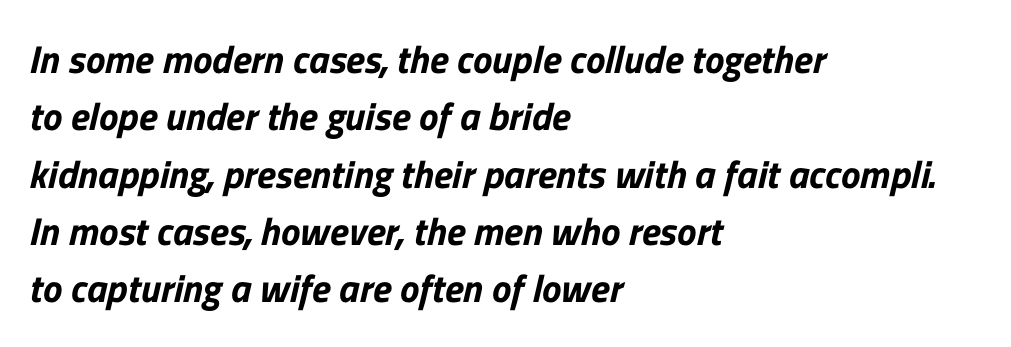
Q: Is the typeface a serif or a sans-serif typeface? A: Sans-serif.
Q: Is the text underlined? A: No.
Q: How is the paragraph aligned? A: Left-aligned.
Q: Is the spacing between letters normal or unusually wide? A: Normal.
Q: Is the spacing between lines tight, normal or loose? A: Normal.
Q: Width (condensed, normal, or wide)? A: Normal.
Q: Stroke contrast? A: Low.
Q: x-height? A: Medium.
Q: Monospaced? A: No.
